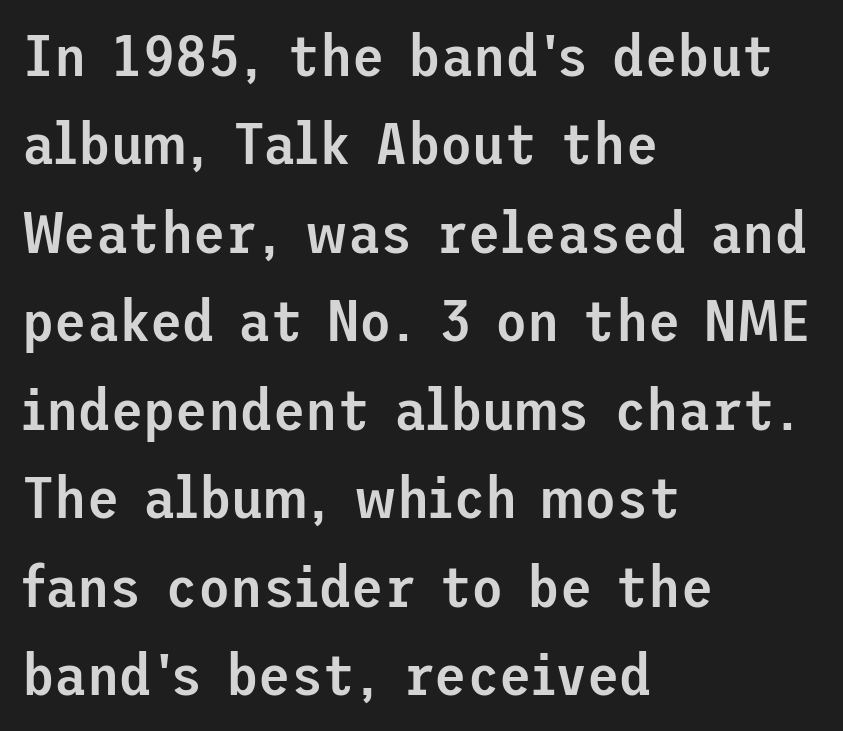
{"serif": "no", "italic": "no", "bold": "semi", "weight": "semibold", "width": "normal", "stroke_contrast": "low", "x_height": "medium", "underline": "no", "align": "left", "line_spacing": "normal", "line_spacing_ratio": 1.5, "letter_spacing": "normal", "letter_spacing_em": 0.0, "glyph_px": 59}
